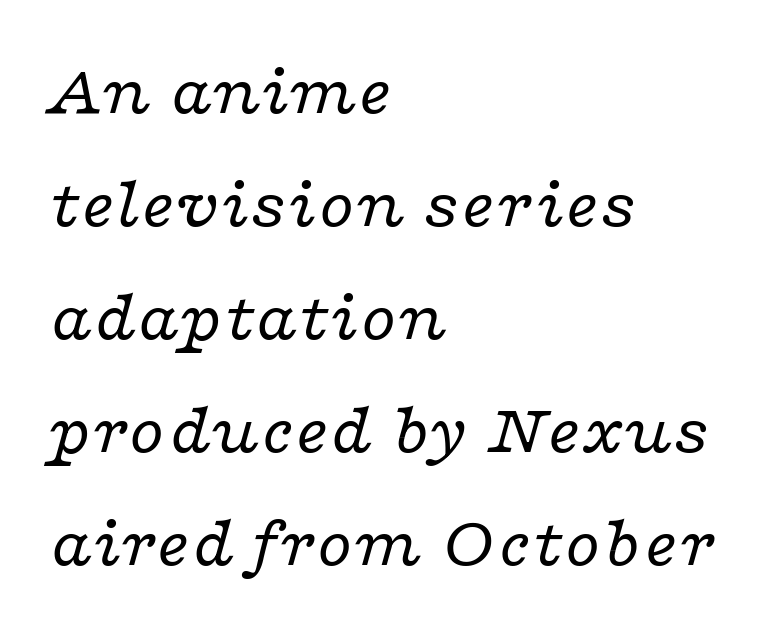
{"serif": "yes", "italic": "yes", "lean": "right", "slant_degrees": 16, "bold": "no", "weight": "regular", "width": "wide", "stroke_contrast": "low", "x_height": "medium", "monospaced": "no", "underline": "no", "align": "left", "line_spacing": "normal", "line_spacing_ratio": 1.57, "letter_spacing": "normal", "letter_spacing_em": 0.0, "glyph_px": 72}
